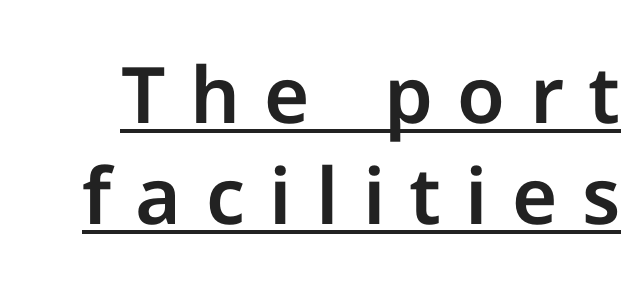
{"serif": "no", "italic": "no", "width": "normal", "stroke_contrast": "low", "x_height": "medium", "monospaced": "no", "underline": "yes", "line_spacing": "normal", "line_spacing_ratio": 1.29, "letter_spacing": "wide", "letter_spacing_em": 0.31, "glyph_px": 78}
